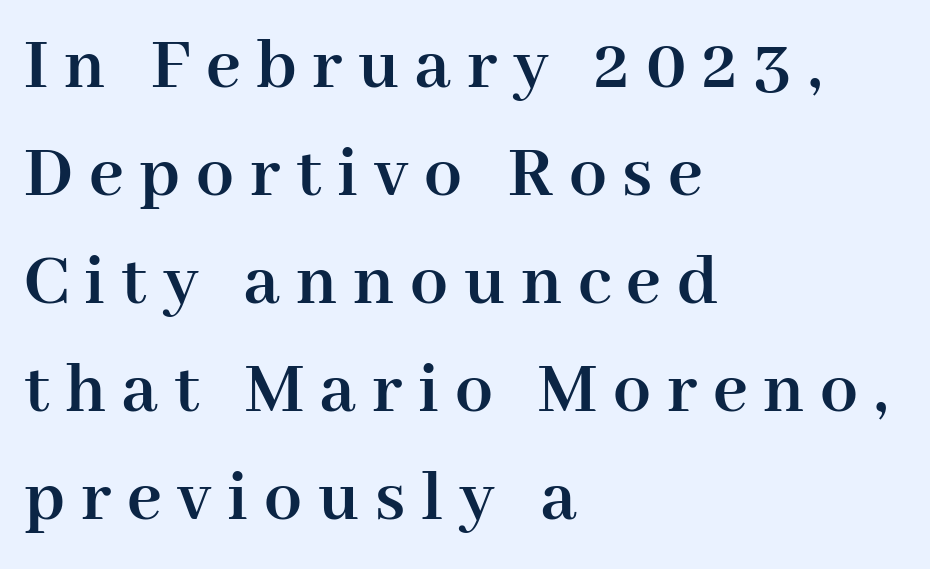
Q: Is the text bold? A: Yes.
Q: Is the text italic (slanted)? A: No, it is upright.
Q: Is the typeface a serif or a sans-serif typeface? A: Serif.
Q: Is the text underlined? A: No.
Q: How is the paragraph aligned? A: Left-aligned.
Q: Is the spacing between letters normal or unusually wide? A: Unusually wide.
Q: Is the spacing between lines tight, normal or loose? A: Normal.
Q: Width (condensed, normal, or wide)? A: Normal.
Q: Stroke contrast? A: High.
Q: x-height? A: Medium.
Q: Monospaced? A: No.
